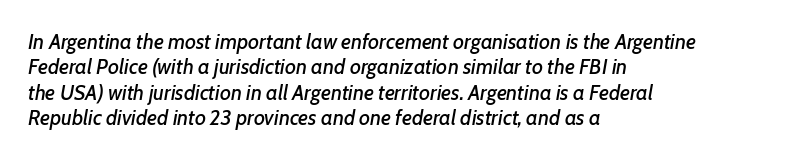
You could call the tracking neutral — neither tight nor loose. Descender tails drop into unmarked territory. Left-aligned paragraph, ragged on the right. Designer's note — italics engaged.
